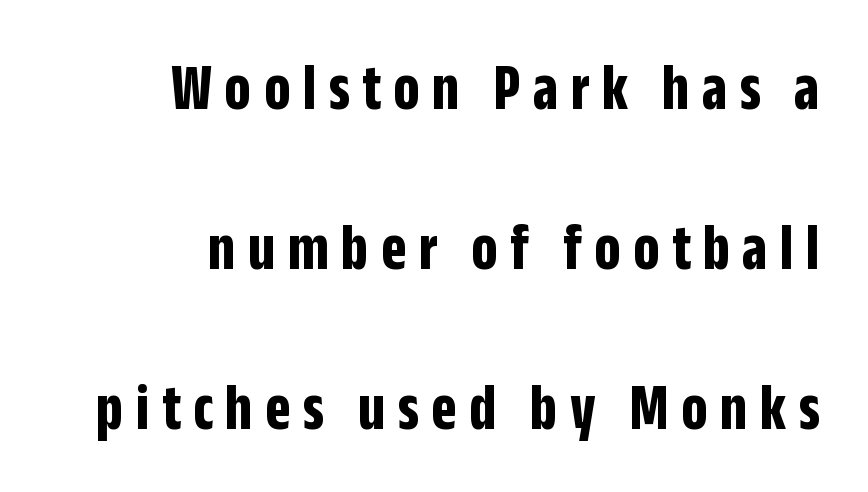
The image shows 67 px bold, condensed sans-serif type, upright; set right-aligned, loose line spacing (2.39x), not underlined; low stroke contrast and a large x-height.
